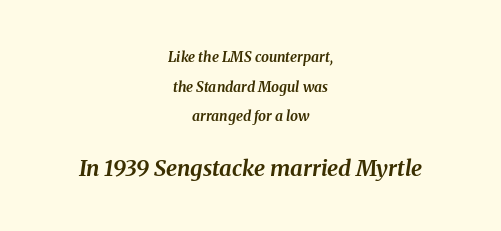
The axis of the letterforms is tilted away from vertical. Honestly, the rows look like they've been pulled way apart. Bare-footed words on every line. Does the copy run flush right? No — it is centered line by line. The later block is typeset at a bigger size than the earlier block.
